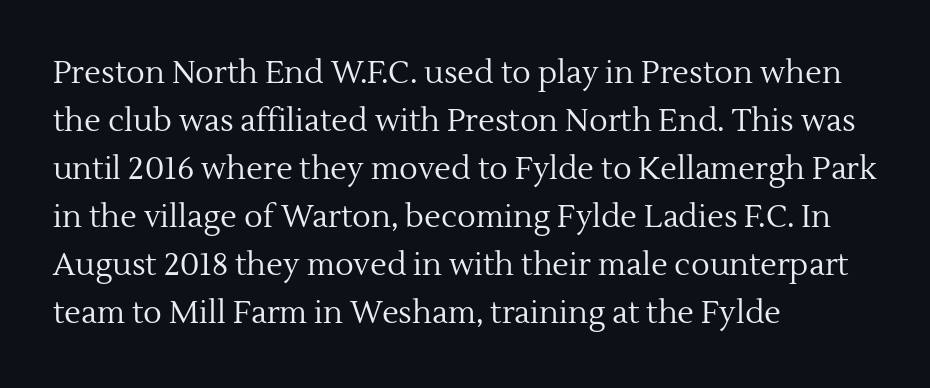
Q: Is the text bold? A: No.
Q: Is the text italic (slanted)? A: No, it is upright.
Q: Is the typeface a serif or a sans-serif typeface? A: Serif.
Q: Is the text underlined? A: No.
Q: How is the paragraph aligned? A: Left-aligned.
Q: Is the spacing between letters normal or unusually wide? A: Normal.
Q: Is the spacing between lines tight, normal or loose? A: Normal.
Q: Width (condensed, normal, or wide)? A: Normal.
Q: x-height? A: Medium.
Q: Monospaced? A: No.
